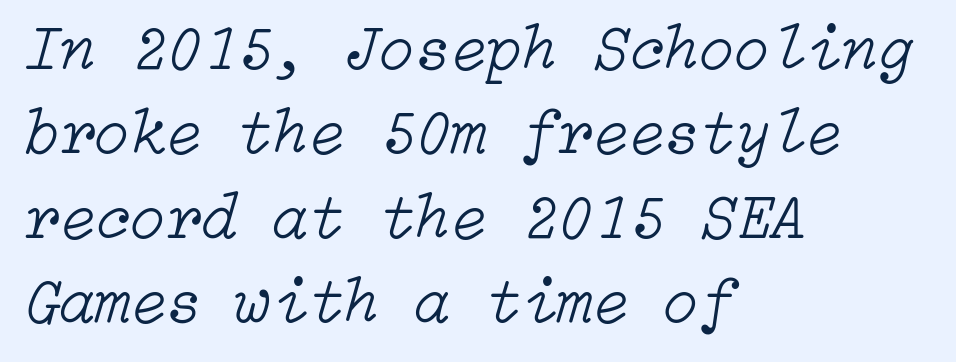
The image shows 65 px light type, italic (leaning right); set left-aligned, normal line spacing (1.3x), normal letter spacing, not underlined; low stroke contrast and a medium x-height.
